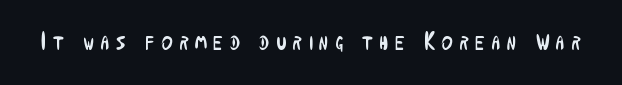
{"italic": "no", "bold": "no", "underline": "no", "letter_spacing": "wide", "letter_spacing_em": 0.28, "glyph_px": 24}
